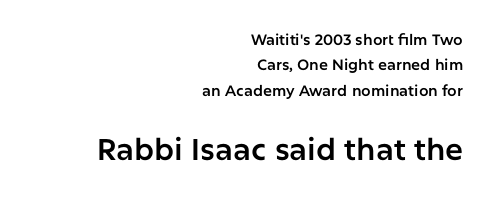
Q: Is the text italic (slanted)? A: No, it is upright.
Q: Is the typeface a serif or a sans-serif typeface? A: Sans-serif.
Q: Is the text underlined? A: No.
Q: How is the paragraph aligned? A: Right-aligned.
Q: Is the spacing between letters normal or unusually wide? A: Normal.
Q: Is the spacing between lines tight, normal or loose? A: Normal.
Q: Which block of text is set in a larger size, the first (top) or the second (bottom)? A: The second (bottom) one.
Q: Width (condensed, normal, or wide)? A: Normal.
Q: Stroke contrast? A: Low.
Q: x-height? A: Medium.
Q: Monospaced? A: No.
